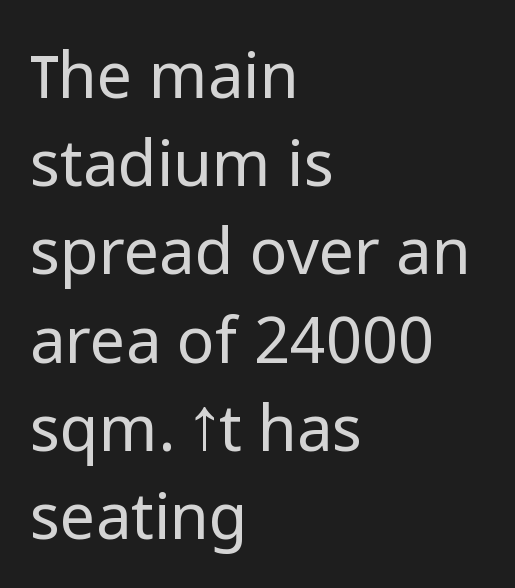
The image shows 63 px regular-weight sans-serif type, upright; set left-aligned, normal line spacing (1.4x), normal letter spacing, not underlined; low stroke contrast and a medium x-height.
